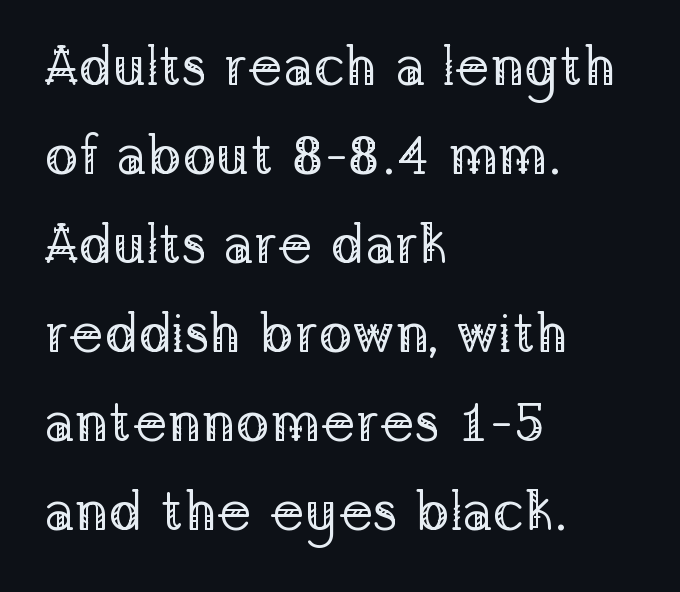
{"serif": "yes", "italic": "no", "bold": "no", "weight": "regular", "width": "normal", "stroke_contrast": "low", "x_height": "medium", "monospaced": "no", "underline": "no", "align": "left", "line_spacing": "normal", "line_spacing_ratio": 1.59, "letter_spacing": "normal", "letter_spacing_em": 0.0, "glyph_px": 56}
